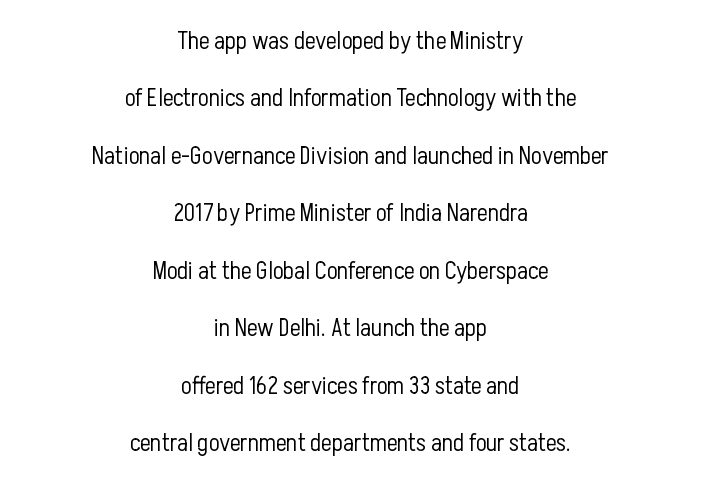
{"italic": "no", "bold": "no", "underline": "no", "align": "center", "line_spacing": "loose", "line_spacing_ratio": 2.3, "letter_spacing": "normal", "letter_spacing_em": 0.0, "glyph_px": 25}
